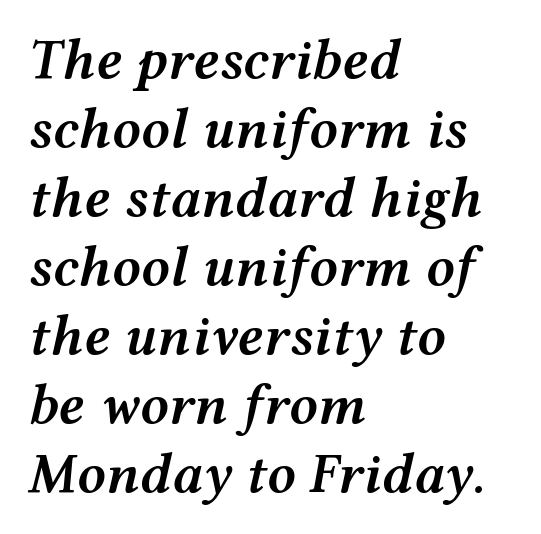
The image shows 57 px semibold, wide type, italic (leaning right); set left-aligned, line spacing 1.21x, normal letter spacing, not underlined; medium stroke contrast and a medium x-height.
